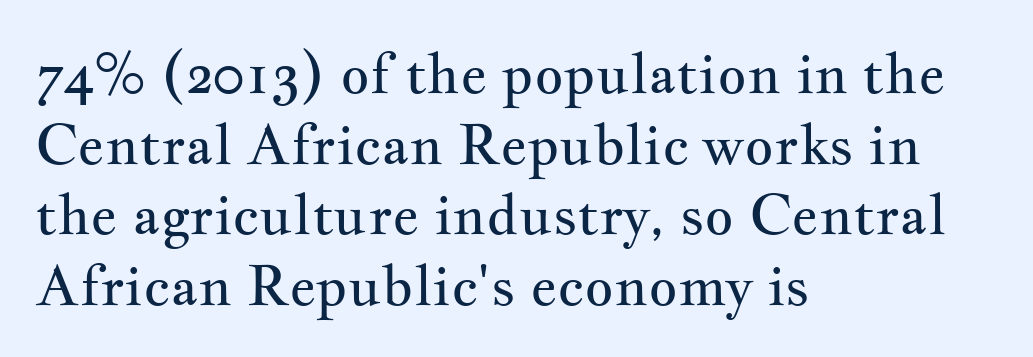
No extra ink here — the face is not bold. Quick note: underline off. The paragraph shown leans on its left margin. The rendering uses a moderate line-height, typical for paragraphs.
